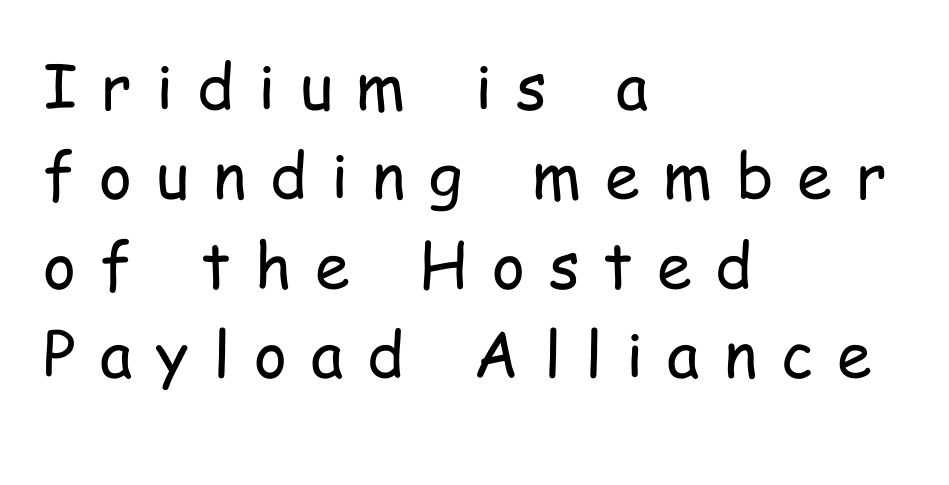
The image shows 63 px regular-weight, condensed sans-serif type, upright; set left-aligned, normal line spacing (1.42x), unusually wide letter spacing (+0.38 em), not underlined; low stroke contrast and a medium x-height.
